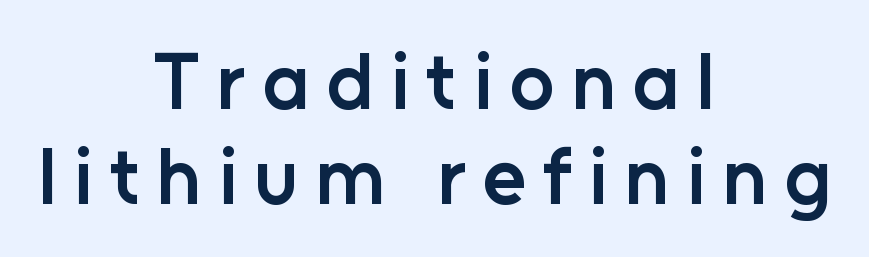
{"serif": "no", "italic": "no", "bold": "semi", "weight": "semibold", "width": "normal", "stroke_contrast": "low", "x_height": "medium", "monospaced": "no", "underline": "no", "align": "center", "line_spacing_ratio": 1.2, "letter_spacing": "wide", "letter_spacing_em": 0.21, "glyph_px": 79}
